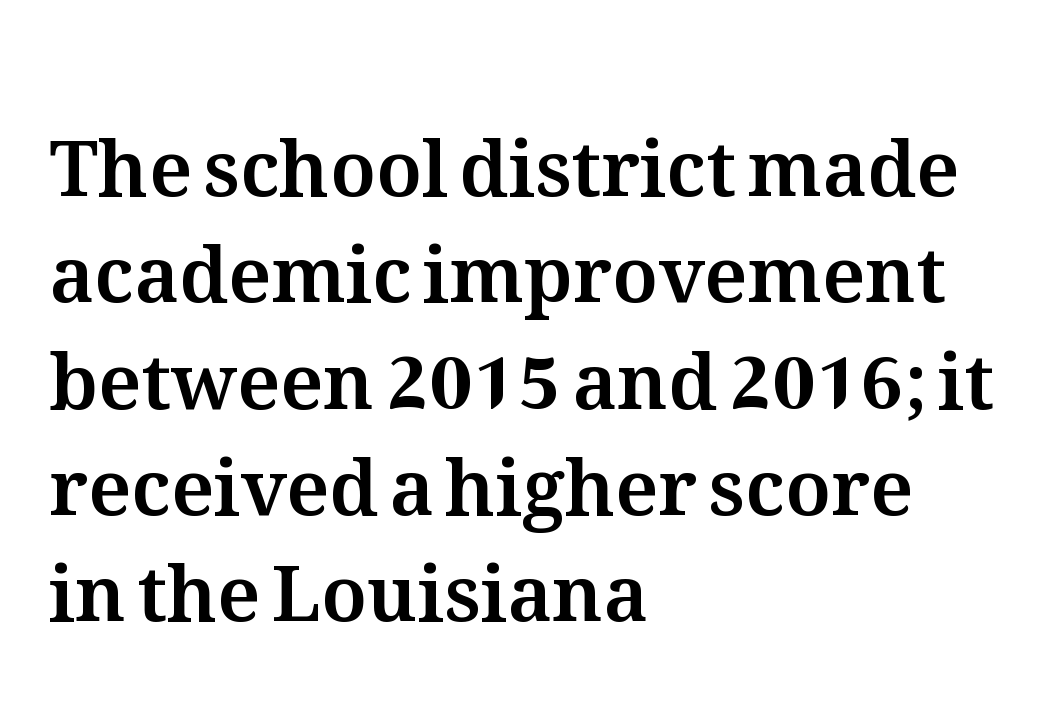
{"italic": "no", "width": "normal", "stroke_contrast": "medium", "x_height": "medium", "monospaced": "no", "underline": "no", "align": "left", "line_spacing": "normal", "line_spacing_ratio": 1.38, "letter_spacing": "normal", "letter_spacing_em": 0.0, "glyph_px": 77}
